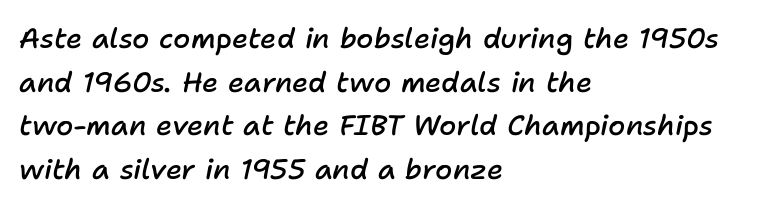
Q: Is the text bold? A: Semi-bold.
Q: Is the text italic (slanted)? A: Yes, it leans right by about 11 degrees.
Q: Is the text underlined? A: No.
Q: How is the paragraph aligned? A: Left-aligned.
Q: Is the spacing between letters normal or unusually wide? A: Normal.
Q: Is the spacing between lines tight, normal or loose? A: Normal.
Q: Width (condensed, normal, or wide)? A: Normal.
Q: Stroke contrast? A: Low.
Q: x-height? A: Medium.
Q: Monospaced? A: No.
